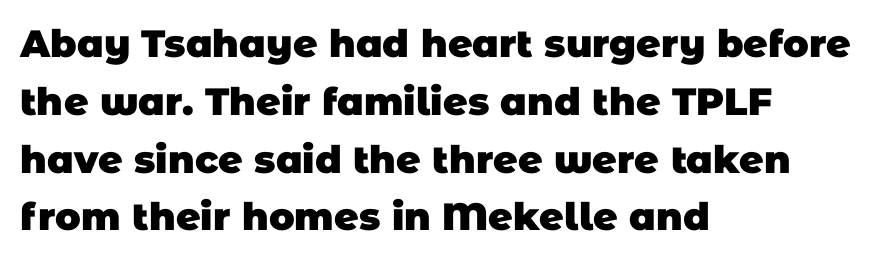
{"serif": "no", "bold": "yes", "weight": "heavy", "width": "normal", "stroke_contrast": "low", "x_height": "large", "monospaced": "no", "underline": "no", "align": "left", "line_spacing": "normal", "line_spacing_ratio": 1.52, "letter_spacing": "normal", "letter_spacing_em": 0.0, "glyph_px": 38}
